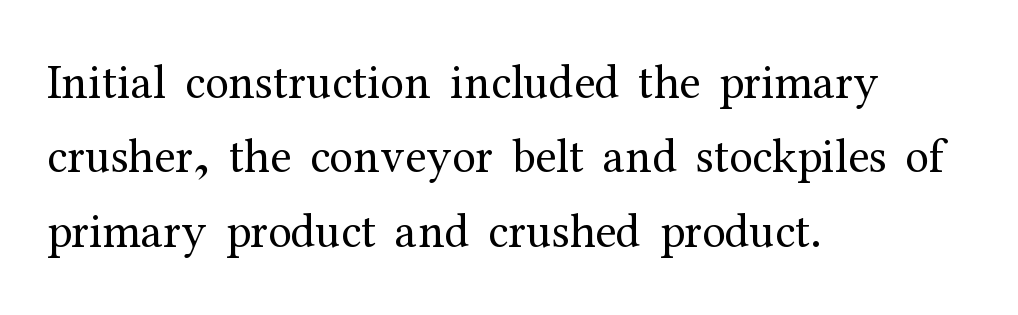
Q: Is the text bold? A: No.
Q: Is the text italic (slanted)? A: No, it is upright.
Q: Is the typeface a serif or a sans-serif typeface? A: Serif.
Q: Is the text underlined? A: No.
Q: How is the paragraph aligned? A: Left-aligned.
Q: Is the spacing between letters normal or unusually wide? A: Normal.
Q: Is the spacing between lines tight, normal or loose? A: Normal.
Q: Width (condensed, normal, or wide)? A: Normal.
Q: Stroke contrast? A: Medium.
Q: x-height? A: Medium.
Q: Monospaced? A: No.
